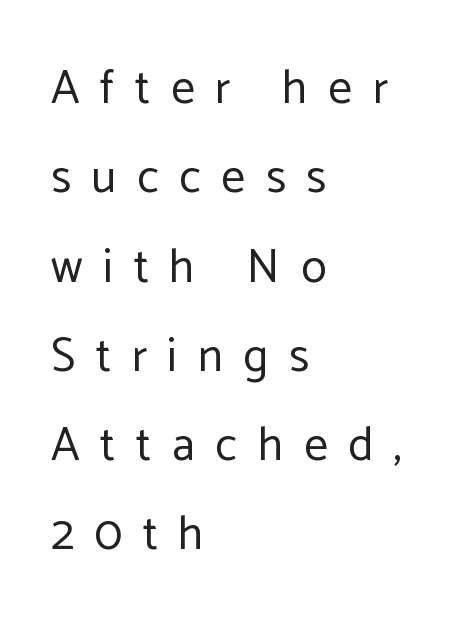
A typesetter would call this heavily tracked-out type. Here the designer chose a conventional face with non-uniform glyph widths. The area under the type is left untouched. Posture: straight, roman, zero tilt. Stems here are at most as thick as an everyday book face. The characters display no serif detailing; their extremities are plain.
